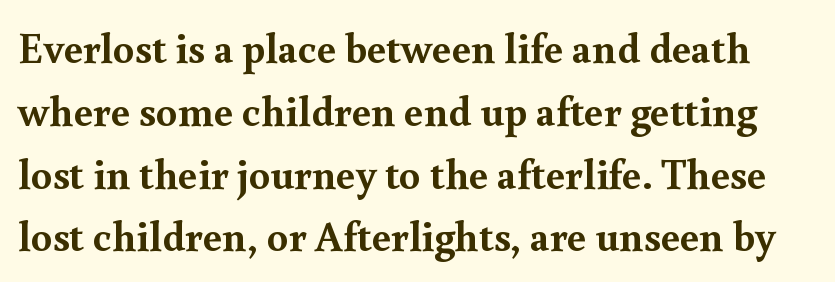
Q: Is the text bold? A: Yes.
Q: Is the text italic (slanted)? A: No, it is upright.
Q: Is the typeface a serif or a sans-serif typeface? A: Serif.
Q: Is the text underlined? A: No.
Q: Is the spacing between letters normal or unusually wide? A: Normal.
Q: Is the spacing between lines tight, normal or loose? A: Normal.
Q: Width (condensed, normal, or wide)? A: Normal.
Q: x-height? A: Small.
Q: Monospaced? A: No.
